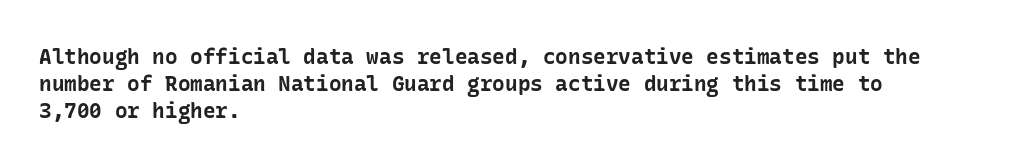
{"italic": "no", "bold": "yes", "underline": "no", "align": "left", "line_spacing": "normal", "line_spacing_ratio": 1.28, "letter_spacing": "normal", "letter_spacing_em": 0.0, "glyph_px": 21}
